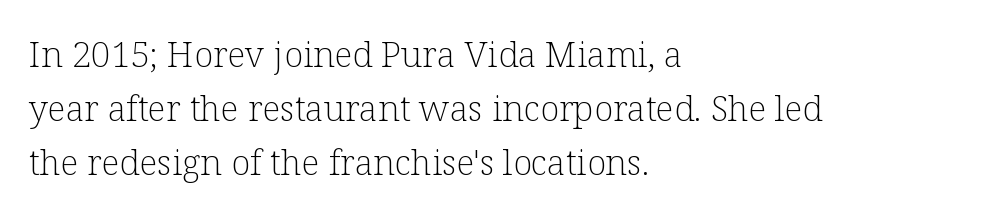
Q: Is the text bold? A: No.
Q: Is the text italic (slanted)? A: No, it is upright.
Q: Is the typeface a serif or a sans-serif typeface? A: Serif.
Q: Is the text underlined? A: No.
Q: How is the paragraph aligned? A: Left-aligned.
Q: Is the spacing between letters normal or unusually wide? A: Normal.
Q: Is the spacing between lines tight, normal or loose? A: Normal.
Q: Width (condensed, normal, or wide)? A: Normal.
Q: Stroke contrast? A: Low.
Q: x-height? A: Medium.
Q: Monospaced? A: No.
